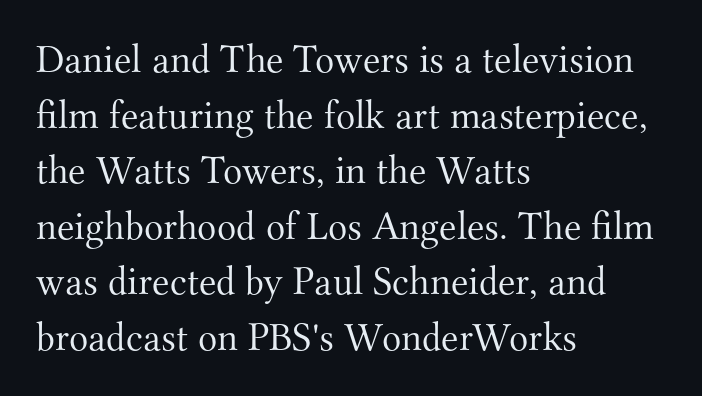
Upright lettering throughout. Line starts are locked; line ends wander. Think standard paragraph weight, or any step lighter than that. The passage shown is not underscored anywhere.
